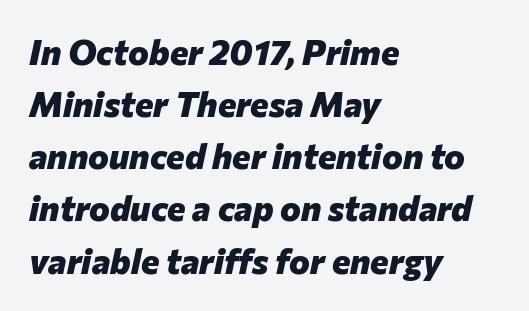
{"italic": "yes", "lean": "right", "slant_degrees": 12, "bold": "yes", "weight": "heavy", "width": "normal", "stroke_contrast": "low", "x_height": "medium", "monospaced": "no", "underline": "no", "align": "left", "line_spacing": "normal", "line_spacing_ratio": 1.49, "letter_spacing": "normal", "letter_spacing_em": 0.0, "glyph_px": 35}
